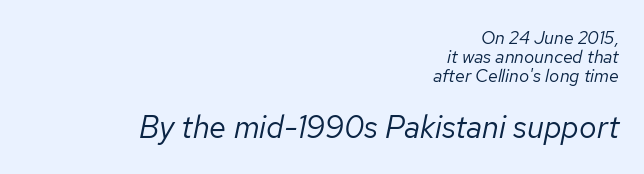
{"italic": "yes", "lean": "right", "slant_degrees": 12, "bold": "no", "weight": "regular", "width": "normal", "stroke_contrast": "low", "x_height": "medium", "monospaced": "no", "underline": "no", "align": "right", "line_spacing": "tight", "line_spacing_ratio": 1.05, "letter_spacing": "normal", "letter_spacing_em": 0.0, "larger_block": "second", "size_ratio": 1.72, "glyph_px": 31}
